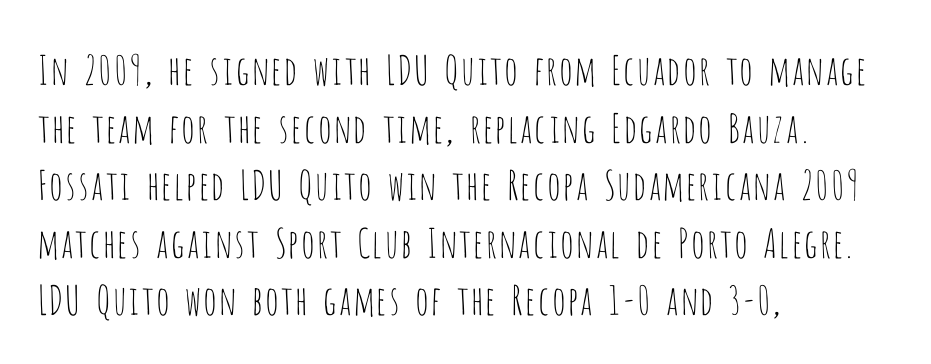
The image shows 40 px thin, condensed sans-serif type, upright; set left-aligned, normal line spacing (1.44x), normal letter spacing, not underlined; low stroke contrast and a large x-height.
